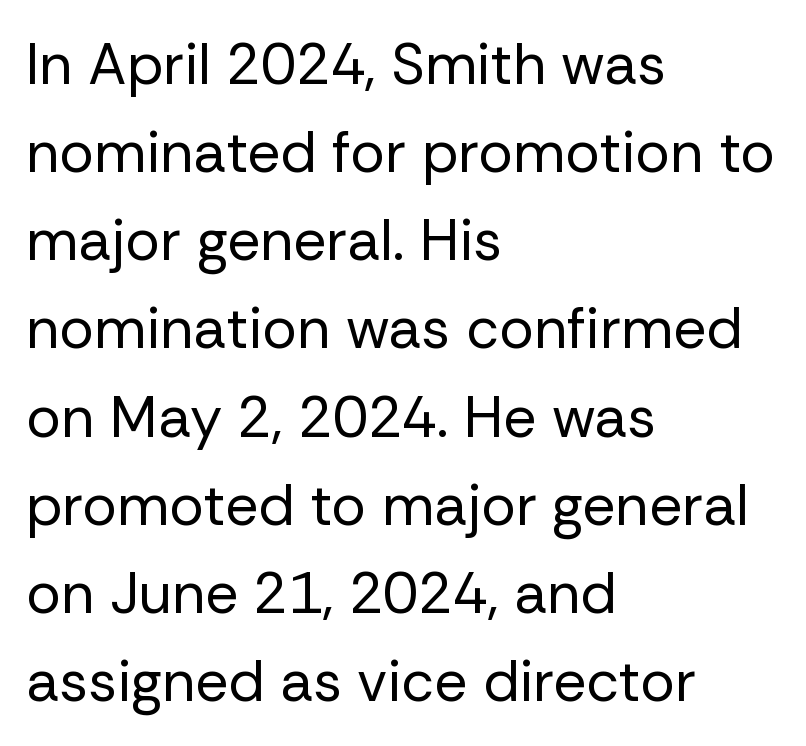
The image shows 58 px regular-weight sans-serif type, upright; set left-aligned, normal line spacing (1.52x), normal letter spacing, not underlined; low stroke contrast and a medium x-height.
